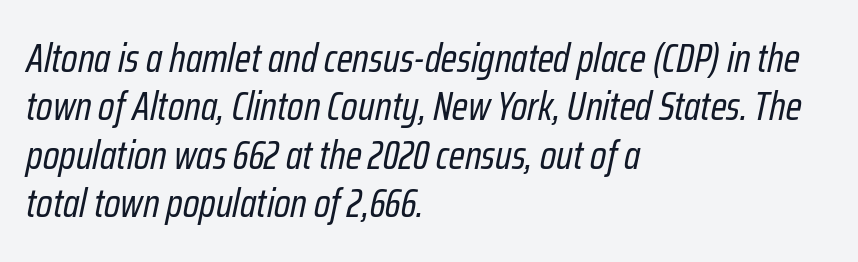
Q: Is the text bold? A: No.
Q: Is the text italic (slanted)? A: Yes, it leans right by about 12 degrees.
Q: Is the text underlined? A: No.
Q: How is the paragraph aligned? A: Left-aligned.
Q: Is the spacing between letters normal or unusually wide? A: Normal.
Q: Width (condensed, normal, or wide)? A: Condensed.
Q: Stroke contrast? A: Low.
Q: x-height? A: Medium.
Q: Monospaced? A: No.
